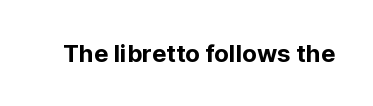
Q: Is the text italic (slanted)? A: No, it is upright.
Q: Is the text underlined? A: No.
Q: Is the spacing between letters normal or unusually wide? A: Normal.
